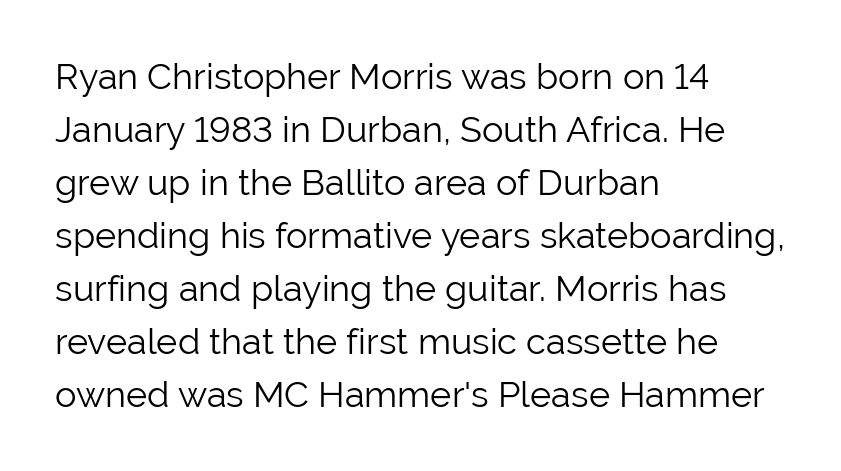
The image shows 36 px light sans-serif type, upright; set left-aligned, normal line spacing (1.47x), normal letter spacing, not underlined; low stroke contrast and a medium x-height.
